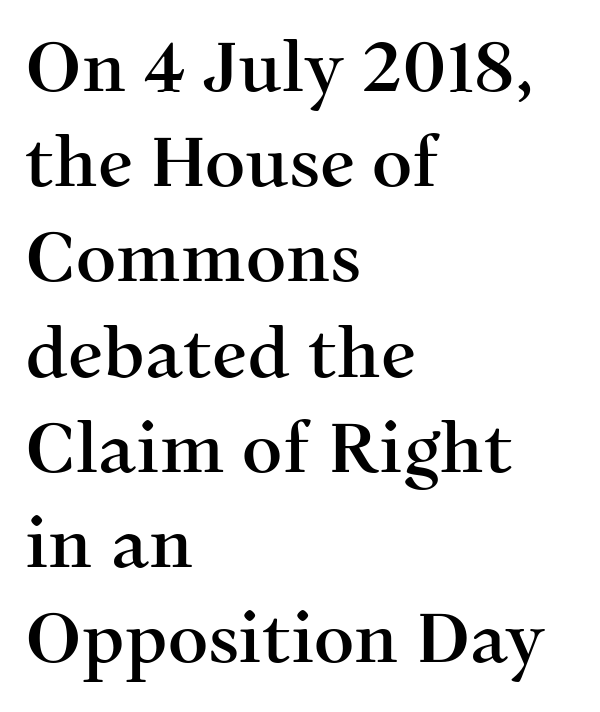
Q: Is the text italic (slanted)? A: No, it is upright.
Q: Is the typeface a serif or a sans-serif typeface? A: Serif.
Q: Is the text underlined? A: No.
Q: How is the paragraph aligned? A: Left-aligned.
Q: Is the spacing between letters normal or unusually wide? A: Normal.
Q: Is the spacing between lines tight, normal or loose? A: Normal.
Q: Width (condensed, normal, or wide)? A: Normal.
Q: Stroke contrast? A: Medium.
Q: x-height? A: Medium.
Q: Monospaced? A: No.
